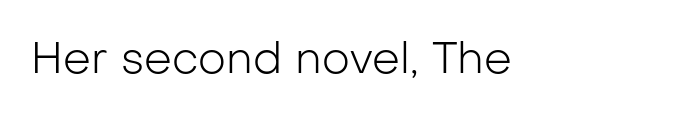
{"serif": "no", "italic": "no", "bold": "no", "weight": "light", "width": "normal", "stroke_contrast": "low", "x_height": "medium", "monospaced": "no", "underline": "no", "letter_spacing": "normal", "letter_spacing_em": 0.0, "glyph_px": 44}
